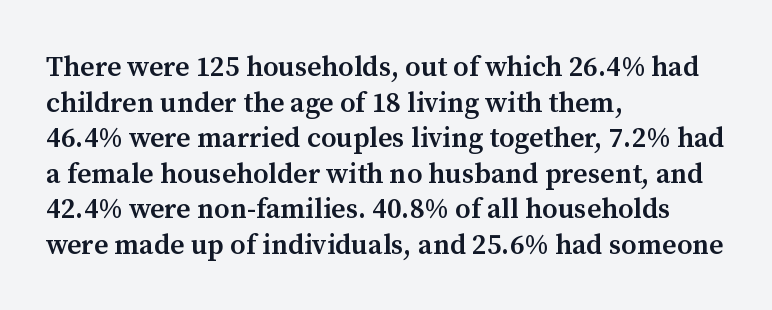
Q: Is the text bold? A: Semi-bold.
Q: Is the text italic (slanted)? A: No, it is upright.
Q: Is the typeface a serif or a sans-serif typeface? A: Serif.
Q: Is the text underlined? A: No.
Q: How is the paragraph aligned? A: Left-aligned.
Q: Is the spacing between letters normal or unusually wide? A: Normal.
Q: Is the spacing between lines tight, normal or loose? A: Normal.
Q: Width (condensed, normal, or wide)? A: Normal.
Q: Stroke contrast? A: Medium.
Q: x-height? A: Medium.
Q: Monospaced? A: No.
